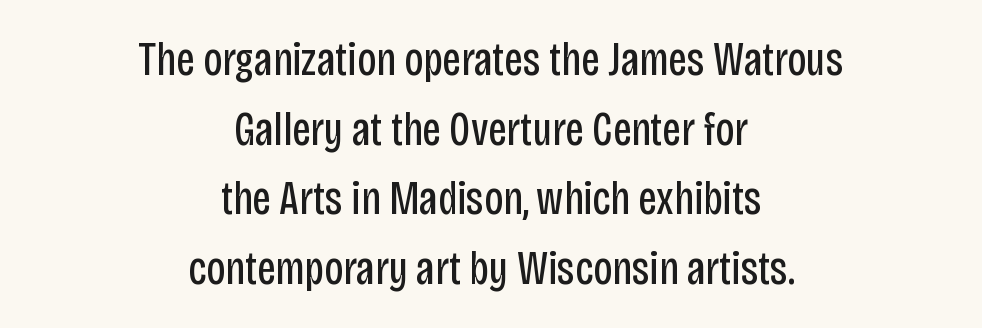
{"serif": "no", "italic": "no", "bold": "no", "weight": "regular", "width": "condensed", "stroke_contrast": "low", "x_height": "large", "monospaced": "no", "underline": "no", "align": "center", "line_spacing": "normal", "line_spacing_ratio": 1.48, "letter_spacing": "normal", "letter_spacing_em": 0.0, "glyph_px": 47}
